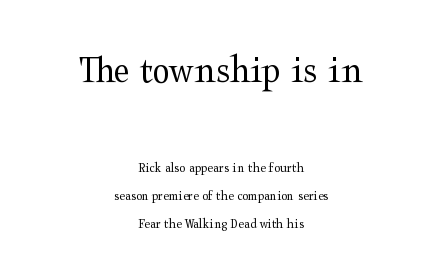
Which margin do the lines hug? Neither — every line sits in the middle. Classification — serif. The foot of each line stays bare and open. Is this a fixed-width face? No — the glyphs have proportional, varying widths.
